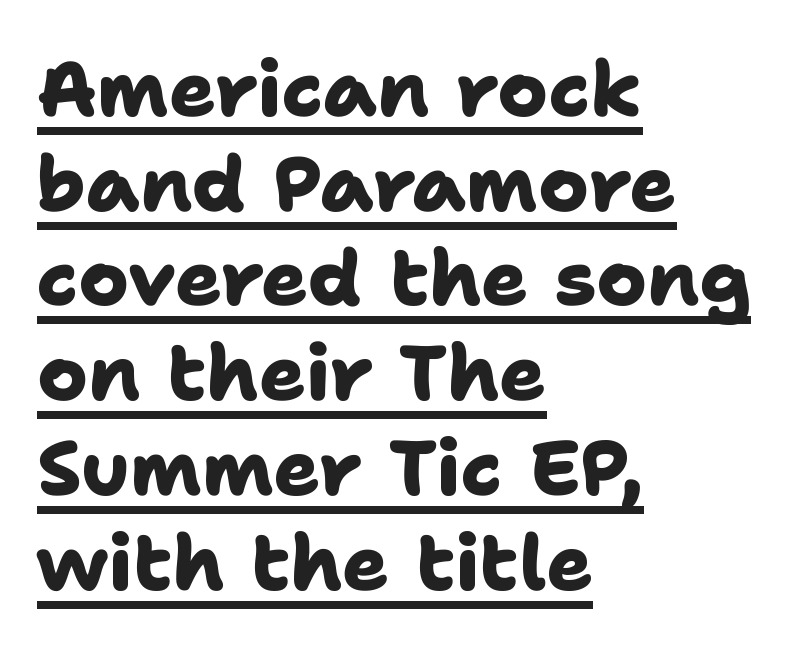
Standard letterfit; no display-style spreading of the glyphs. Looks like regular typesetting: each glyph gets only the width it needs. The sample's only ornament is a line tracing under the words. These lines are composed in type without serifs.
